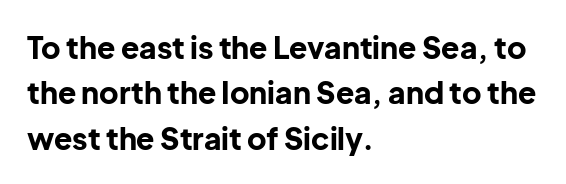
Q: Is the text bold? A: Yes.
Q: Is the text italic (slanted)? A: No, it is upright.
Q: Is the typeface a serif or a sans-serif typeface? A: Sans-serif.
Q: Is the text underlined? A: No.
Q: How is the paragraph aligned? A: Left-aligned.
Q: Is the spacing between letters normal or unusually wide? A: Normal.
Q: Is the spacing between lines tight, normal or loose? A: Normal.
Q: Width (condensed, normal, or wide)? A: Normal.
Q: Stroke contrast? A: Low.
Q: x-height? A: Medium.
Q: Monospaced? A: No.
